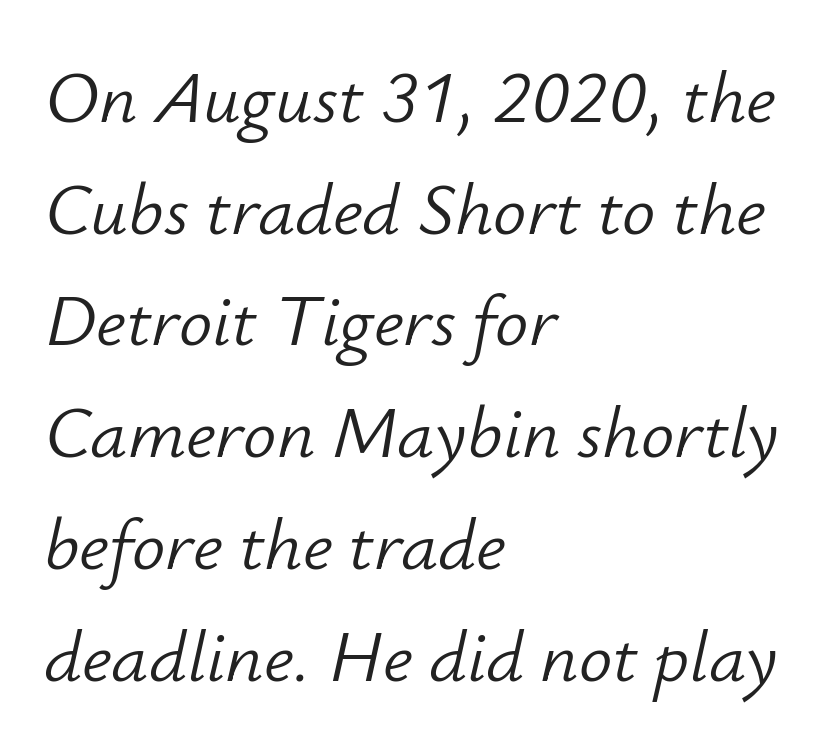
Rows of type keep a routine distance in the vertical direction. The typography opts for an oblique posture over an upright one. A typesetter would call this proportional, since set widths differ per character. The passage shown has conventional tracking throughout. The space beneath each line is pristine and unruled.
